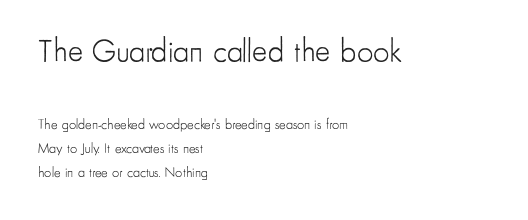
Q: Is the text bold? A: No.
Q: Is the text italic (slanted)? A: No, it is upright.
Q: Is the typeface a serif or a sans-serif typeface? A: Sans-serif.
Q: Is the text underlined? A: No.
Q: How is the paragraph aligned? A: Left-aligned.
Q: Is the spacing between letters normal or unusually wide? A: Normal.
Q: Which block of text is set in a larger size, the first (top) or the second (bottom)? A: The first (top) one.
Q: Width (condensed, normal, or wide)? A: Condensed.
Q: Stroke contrast? A: Low.
Q: x-height? A: Small.
Q: Monospaced? A: No.
